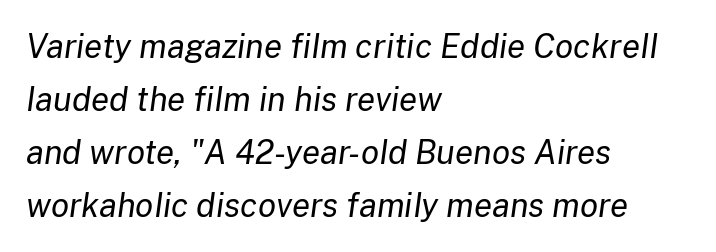
{"italic": "yes", "lean": "right", "slant_degrees": 8, "bold": "no", "weight": "regular", "width": "normal", "stroke_contrast": "low", "x_height": "medium", "monospaced": "no", "underline": "no", "align": "left", "line_spacing": "normal", "line_spacing_ratio": 1.61, "letter_spacing": "normal", "letter_spacing_em": 0.0, "glyph_px": 33}
